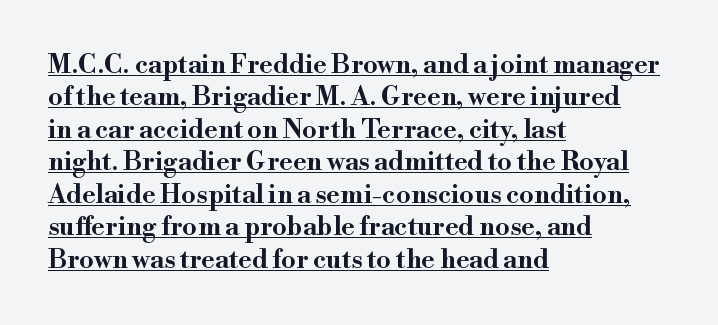
{"italic": "no", "underline": "yes", "align": "left", "line_spacing": "normal", "line_spacing_ratio": 1.25, "letter_spacing": "normal", "letter_spacing_em": 0.0, "glyph_px": 26}
